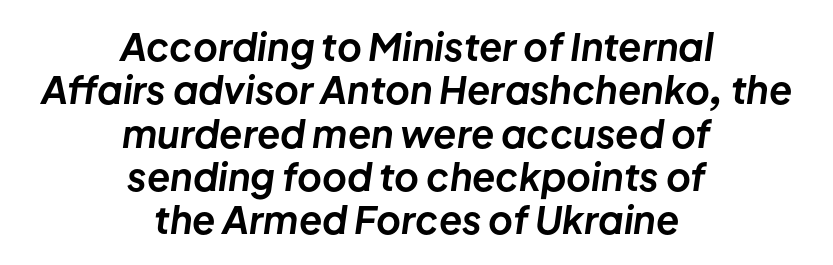
Is this a fixed-width face? No — the glyphs have proportional, varying widths. Does the lettering tilt? It does — this is italic. Only glyphs here, with clear space below each row. Rows of type sit shoulder to shoulder in the vertical direction. Its strokes are broad and dark, the hallmark of bold type.
